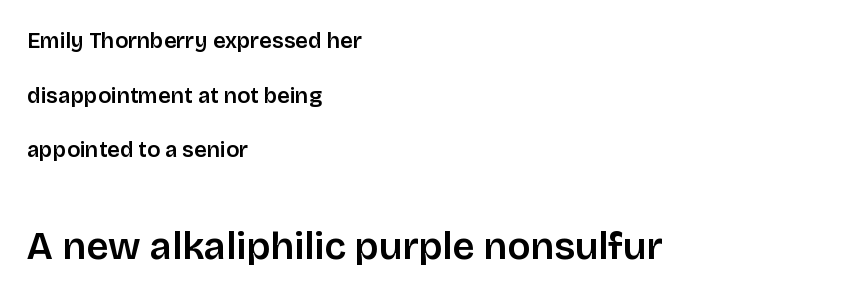
The image shows 39 px semibold sans-serif type, upright; set left-aligned, loose line spacing (2.48x), normal letter spacing, not underlined; the second (bottom) block is 1.77x larger; low stroke contrast and a large x-height.
